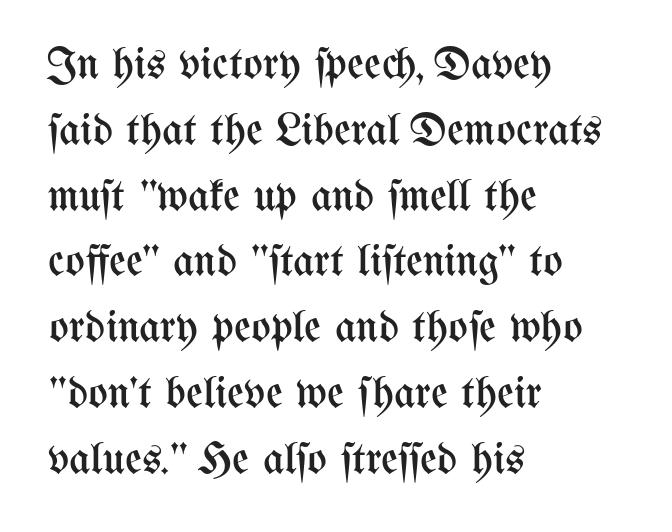
Does the lettering tilt? It doesn't — this is upright. Casual observation: everything's shoved over to the left. Varying glyph widths throughout — classic text-font behaviour. Summary of weight: not heavy and not bold.
